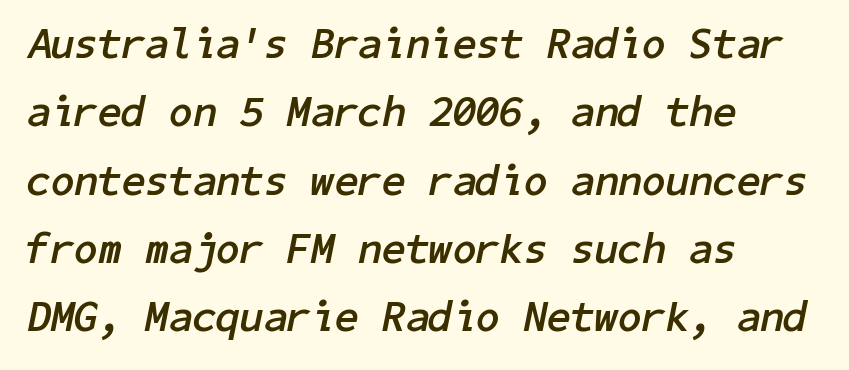
The image shows 43 px semibold type, italic (leaning right); set left-aligned, normal line spacing (1.59x), normal letter spacing, not underlined; low stroke contrast and a medium x-height.
